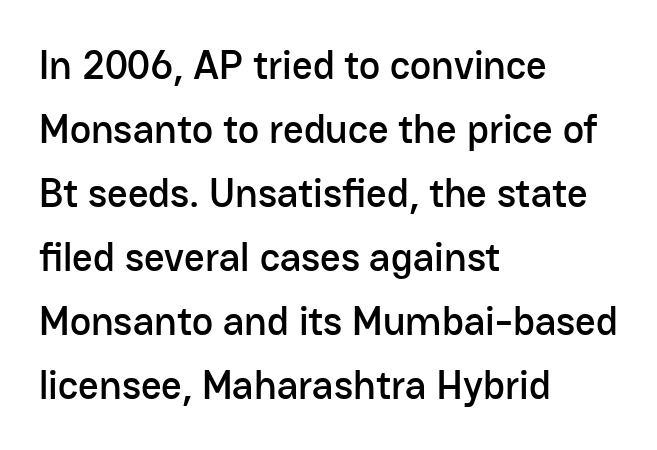
{"serif": "no", "italic": "no", "width": "normal", "stroke_contrast": "low", "x_height": "medium", "monospaced": "no", "underline": "no", "align": "left", "line_spacing": "normal", "line_spacing_ratio": 1.6, "letter_spacing": "normal", "letter_spacing_em": 0.0, "glyph_px": 40}
